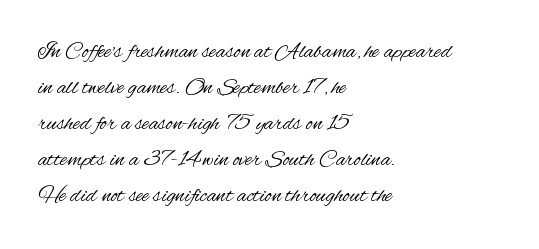
The foot of each line stays bare and open. The gaps between neighbouring characters are ordinary and unremarkable. A normal amount of white space separates one row of letters from the next. Typeset ragged right — the left edge is the straight one. Is the stroke heavy? The answer is a plain regular-or-lighter.
